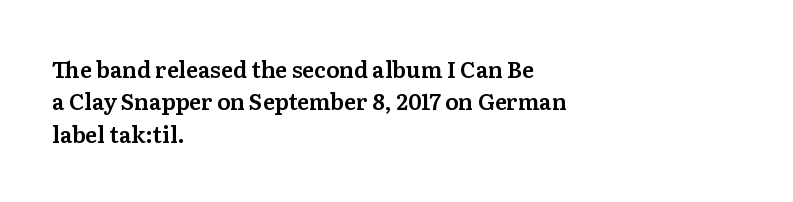
{"italic": "no", "underline": "no", "align": "left", "line_spacing": "normal", "line_spacing_ratio": 1.47, "letter_spacing": "normal", "letter_spacing_em": 0.0, "glyph_px": 22}
